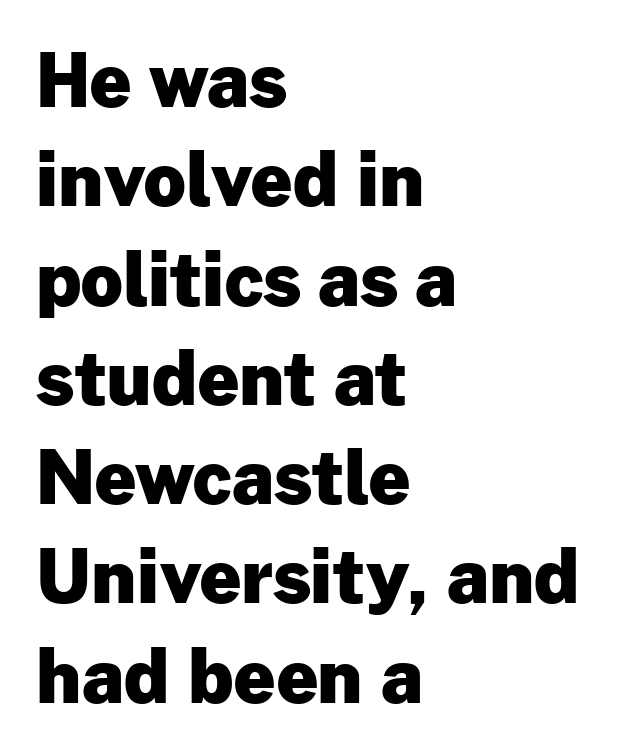
{"serif": "no", "italic": "no", "bold": "yes", "weight": "heavy", "width": "normal", "stroke_contrast": "low", "x_height": "medium", "monospaced": "no", "underline": "no", "align": "left", "line_spacing": "normal", "line_spacing_ratio": 1.36, "letter_spacing": "normal", "letter_spacing_em": 0.0, "glyph_px": 73}
